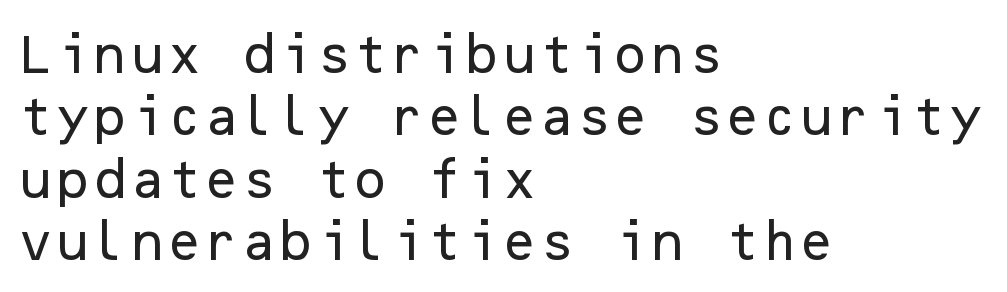
The image shows 43 px sans-serif type, upright; set left-aligned, normal line spacing (1.45x), normal letter spacing, not underlined; low stroke contrast and a medium x-height.
